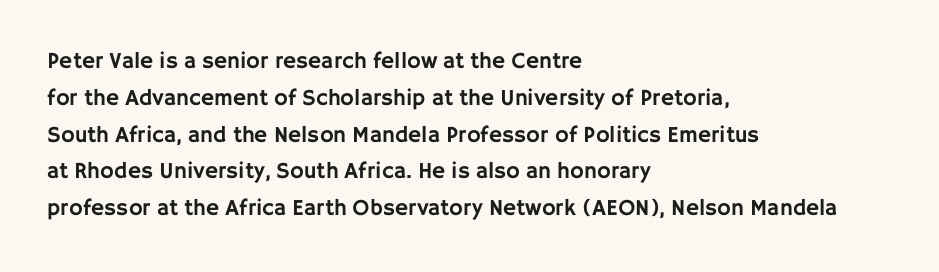
The image shows 23 px text type, upright; set left-aligned, normal line spacing (1.6x), normal letter spacing, not underlined.
